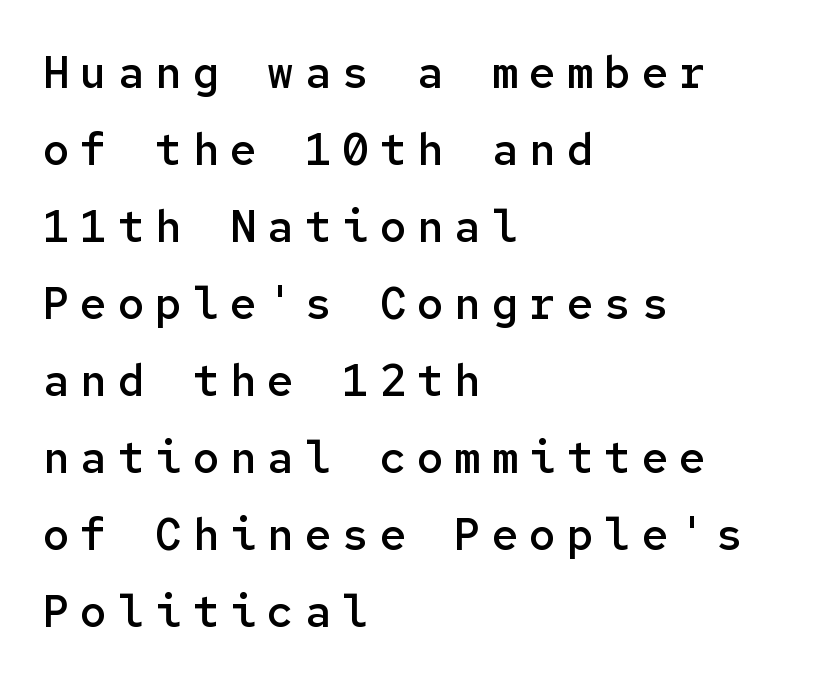
{"serif": "no", "italic": "no", "bold": "semi", "weight": "semibold", "width": "normal", "stroke_contrast": "low", "x_height": "medium", "monospaced": "yes", "underline": "no", "align": "left", "line_spacing_ratio": 1.75, "letter_spacing": "wide", "letter_spacing_em": 0.25, "glyph_px": 44}
